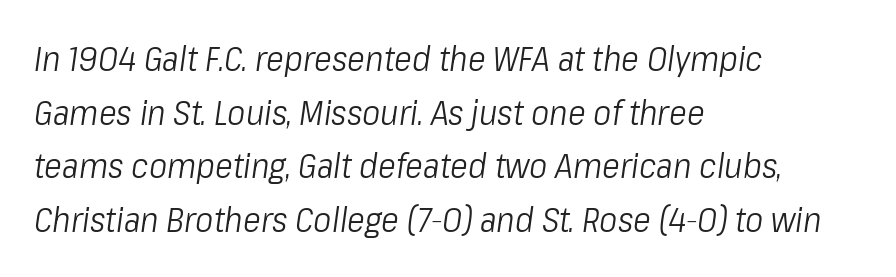
The image shows 34 px light, condensed type, italic (leaning right); set left-aligned, normal line spacing (1.58x), normal letter spacing, not underlined; low stroke contrast and a medium x-height.
